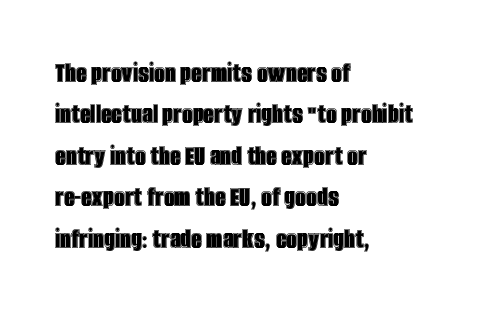
Q: Is the text italic (slanted)? A: No, it is upright.
Q: Is the text underlined? A: No.
Q: How is the paragraph aligned? A: Left-aligned.
Q: Is the spacing between letters normal or unusually wide? A: Normal.
Q: Is the spacing between lines tight, normal or loose? A: Normal.
Q: Width (condensed, normal, or wide)? A: Condensed.
Q: x-height? A: Large.
Q: Monospaced? A: No.
